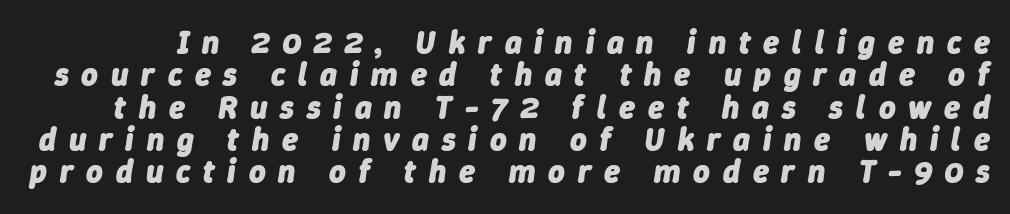
Between one letter and the next there's a generous, obvious gap. There's an unmistakable incline to the writing here. Plain, unruled lines of type. Heft: maximum for text — a bold.
